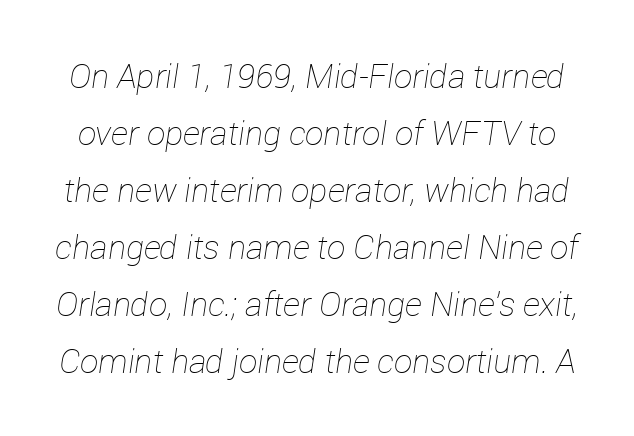
The image shows 33 px thin type, italic (leaning right); set line spacing 1.73x, normal letter spacing, not underlined; low stroke contrast and a medium x-height.
